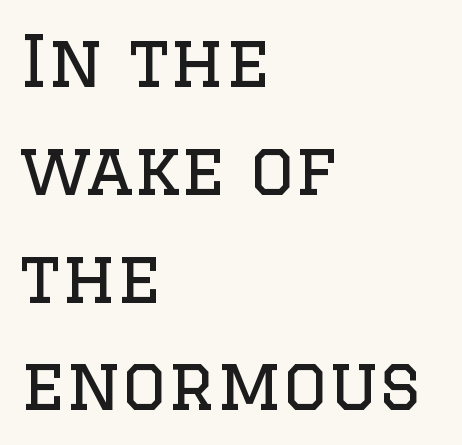
The image shows 70 px regular-weight serif type, upright; set left-aligned, normal line spacing (1.54x), normal letter spacing, not underlined; low stroke contrast and a large x-height.
